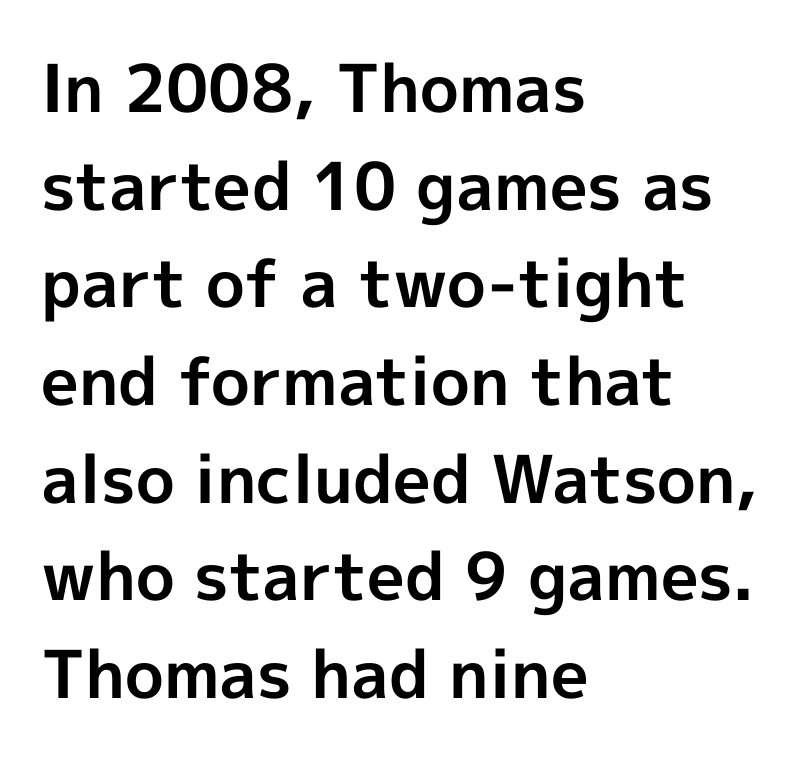
The image shows 66 px bold sans-serif type, upright; set left-aligned, normal line spacing (1.48x), normal letter spacing, not underlined; a medium x-height.
